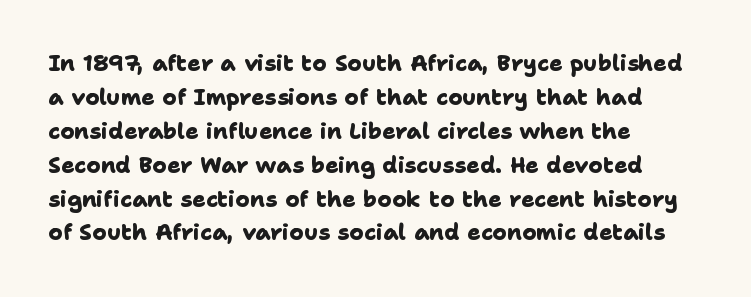
The image shows 22 px bold type; set left-aligned, normal line spacing (1.54x), normal letter spacing, not underlined.
